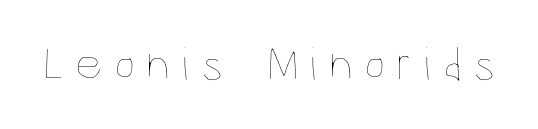
Q: Is the text bold? A: No.
Q: Is the text italic (slanted)? A: No, it is upright.
Q: Is the text underlined? A: No.
Q: Is the spacing between letters normal or unusually wide? A: Unusually wide.
Q: Width (condensed, normal, or wide)? A: Condensed.
Q: Stroke contrast? A: Low.
Q: x-height? A: Large.
Q: Monospaced? A: No.
